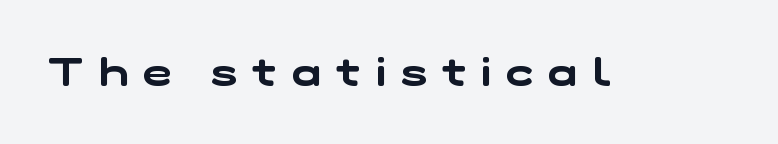
You can tell from the bare stems that sans-serif type was used. A bare baseline throughout the passage. Tracking value appears strongly positive — letters spread wide. Varying glyph widths throughout — classic text-font behaviour.
